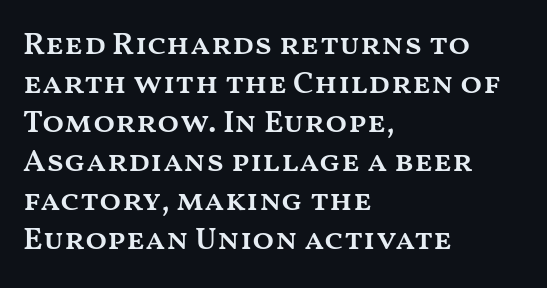
Q: Is the text bold? A: Semi-bold.
Q: Is the text italic (slanted)? A: No, it is upright.
Q: Is the text underlined? A: No.
Q: How is the paragraph aligned? A: Left-aligned.
Q: Is the spacing between letters normal or unusually wide? A: Normal.
Q: Width (condensed, normal, or wide)? A: Wide.
Q: Stroke contrast? A: Medium.
Q: x-height? A: Medium.
Q: Monospaced? A: No.
